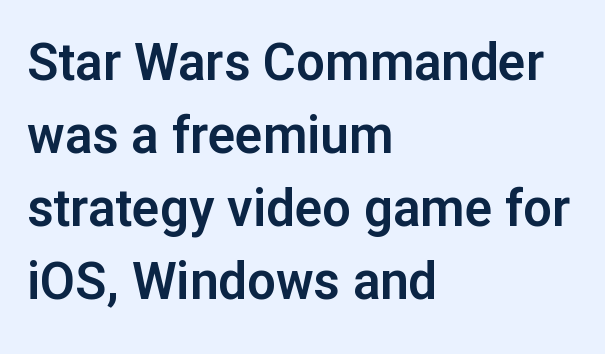
{"serif": "no", "italic": "no", "width": "normal", "stroke_contrast": "low", "x_height": "medium", "monospaced": "no", "underline": "no", "align": "left", "line_spacing": "normal", "line_spacing_ratio": 1.43, "letter_spacing": "normal", "letter_spacing_em": 0.0, "glyph_px": 51}
